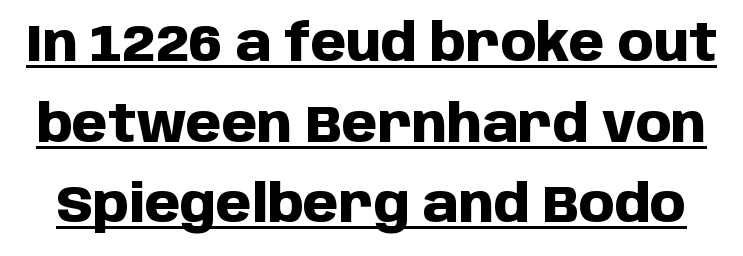
Q: Is the text bold? A: Yes.
Q: Is the text italic (slanted)? A: No, it is upright.
Q: Is the typeface a serif or a sans-serif typeface? A: Sans-serif.
Q: Is the text underlined? A: Yes.
Q: Is the spacing between letters normal or unusually wide? A: Normal.
Q: Is the spacing between lines tight, normal or loose? A: Normal.
Q: Width (condensed, normal, or wide)? A: Normal.
Q: Stroke contrast? A: Low.
Q: x-height? A: Large.
Q: Monospaced? A: No.
